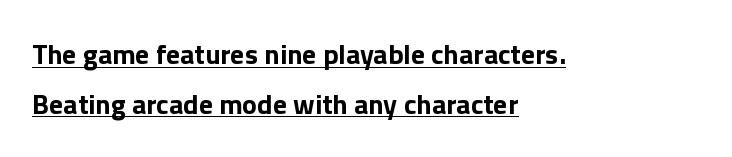
Q: Is the text bold? A: Yes.
Q: Is the text italic (slanted)? A: No, it is upright.
Q: Is the typeface a serif or a sans-serif typeface? A: Sans-serif.
Q: Is the text underlined? A: Yes.
Q: How is the paragraph aligned? A: Left-aligned.
Q: Is the spacing between letters normal or unusually wide? A: Normal.
Q: Width (condensed, normal, or wide)? A: Normal.
Q: x-height? A: Medium.
Q: Monospaced? A: No.
